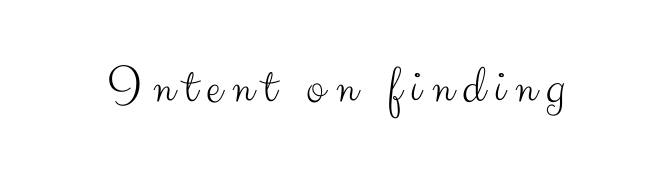
The image shows 55 px light sans-serif type; set not underlined; medium stroke contrast and a small x-height.
